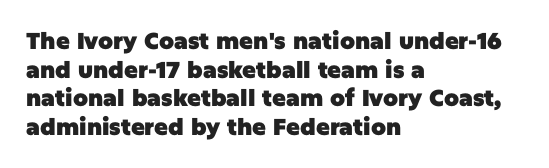
{"italic": "no", "bold": "yes", "underline": "no", "align": "left", "line_spacing": "normal", "line_spacing_ratio": 1.25, "letter_spacing": "normal", "letter_spacing_em": 0.0, "glyph_px": 23}
